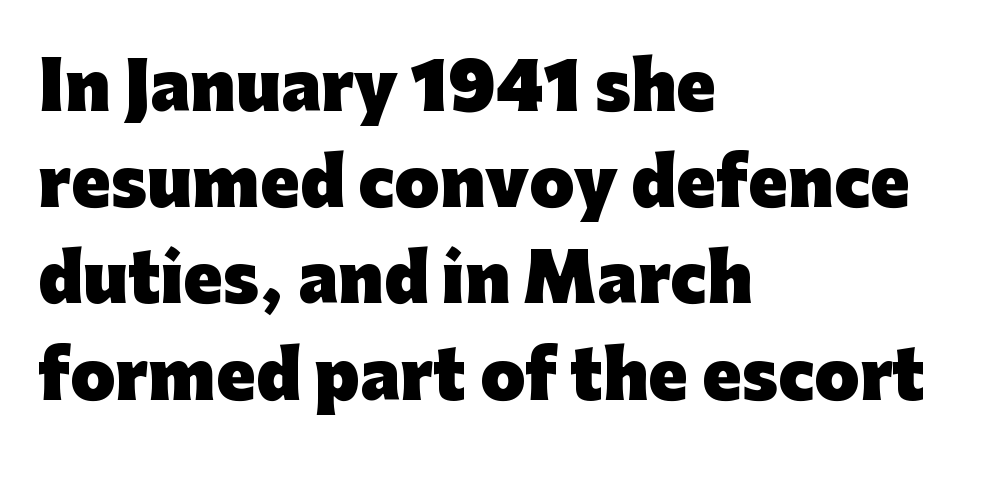
{"serif": "no", "italic": "no", "bold": "yes", "weight": "heavy", "width": "normal", "stroke_contrast": "low", "x_height": "medium", "monospaced": "no", "underline": "no", "align": "left", "line_spacing": "normal", "line_spacing_ratio": 1.48, "letter_spacing": "normal", "letter_spacing_em": 0.0, "glyph_px": 65}
